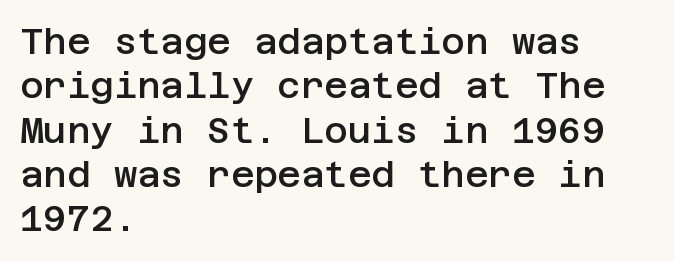
Letters rest on an invisible, unmarked baseline. The text was rendered using a sans face with plain stroke endings. Nothing unusual about the tracking: characters are spaced as the font intends. Line beginnings align vertically; line endings do not.
